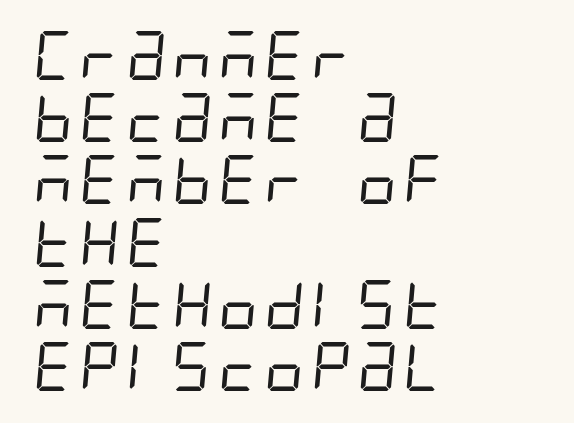
The image shows 49 px regular-weight, condensed sans-serif type; set left-aligned, normal line spacing (1.27x), normal letter spacing, not underlined; low stroke contrast and a large x-height.
